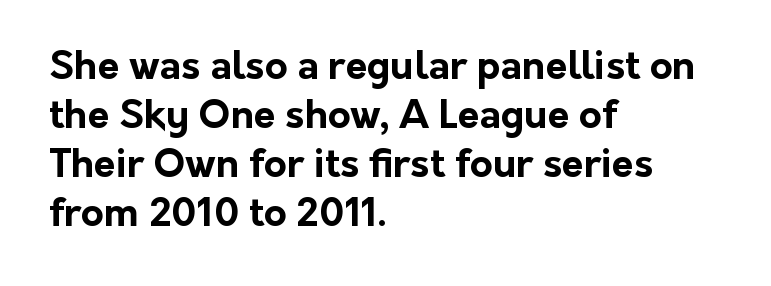
The image shows 39 px bold sans-serif type, upright; set left-aligned, normal line spacing (1.26x), normal letter spacing, not underlined; low stroke contrast and a medium x-height.
